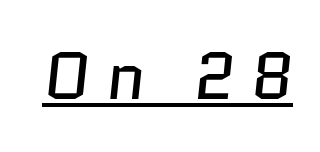
Stroke terminals: plain, sans-serif. Heft: none added — not bold. Does a line run under the words? Yes, clearly. Character widths vary here, with narrow letters taking less room than wide ones. Short note: letters widely spaced.
